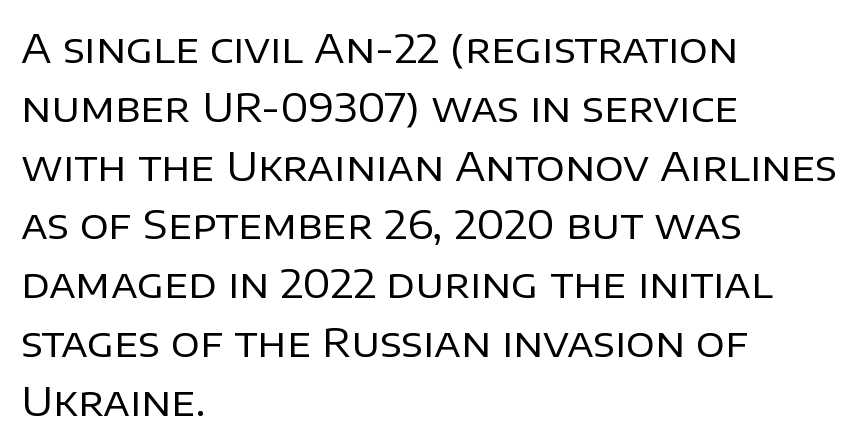
The image shows 40 px regular-weight sans-serif type, upright; set left-aligned, normal line spacing (1.47x), normal letter spacing, not underlined; low stroke contrast and a large x-height.
